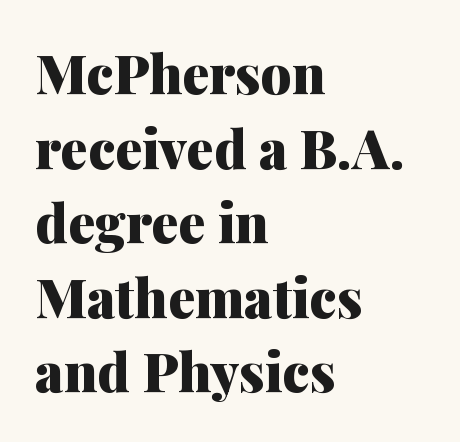
{"serif": "yes", "italic": "no", "bold": "yes", "weight": "heavy", "width": "normal", "stroke_contrast": "medium", "x_height": "medium", "monospaced": "no", "underline": "no", "align": "left", "line_spacing": "normal", "line_spacing_ratio": 1.38, "letter_spacing": "normal", "letter_spacing_em": 0.0, "glyph_px": 54}
